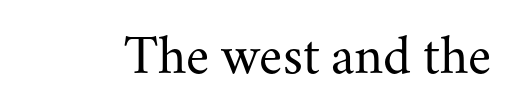
The image shows 56 px regular-weight serif type, upright; set normal letter spacing, not underlined; medium stroke contrast and a small x-height.
